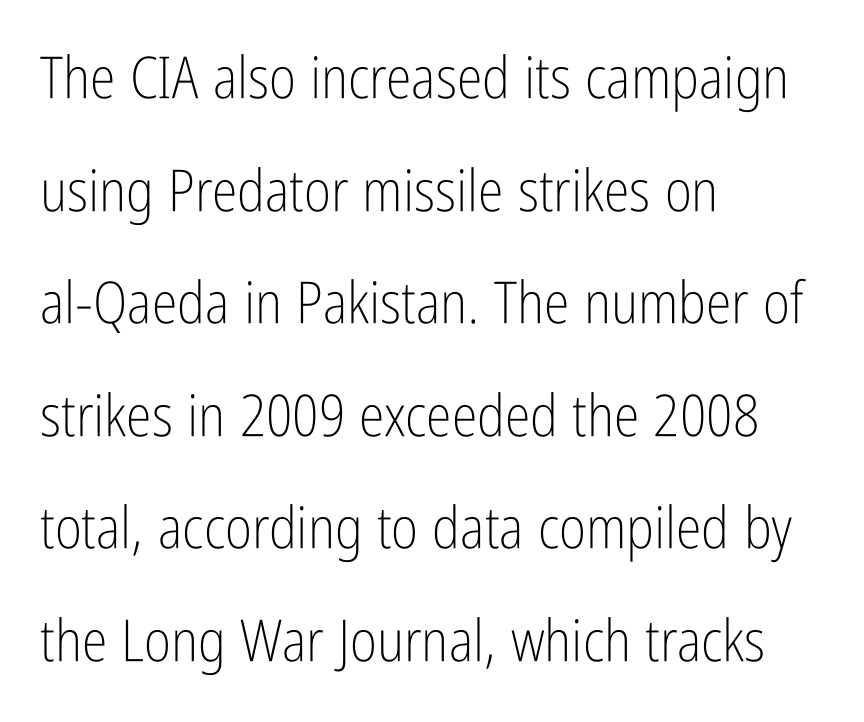
No extra tracking has been applied to these lines. Loosely led — the rows are spread out. Think of a printed novel: that variable character pitch is what you see here. Serifs: no, the terminals of the letterforms are clean. The lines in this sample share a left origin and differ only in where they stop.
